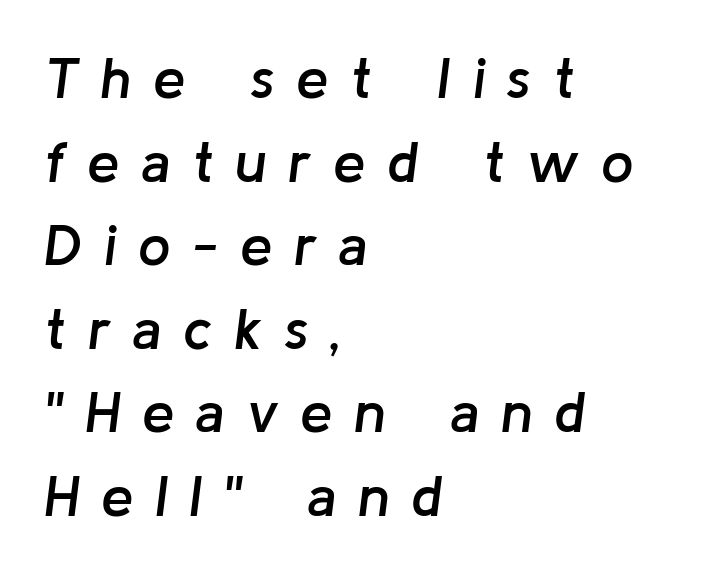
Students, observe: this is what conventionally led text looks like. The letters advance in unequal steps, a hallmark of proportional type. The lettering tilts uniformly, giving the passage an italic look. Heft: intermediate — a semibold. Underlining? Definitely not there.
